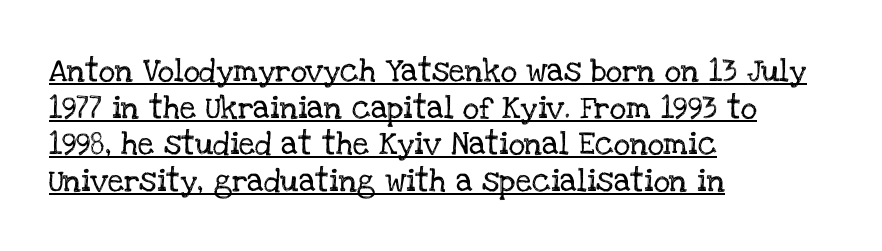
{"italic": "no", "underline": "yes", "align": "left", "line_spacing": "normal", "line_spacing_ratio": 1.59, "letter_spacing": "normal", "letter_spacing_em": 0.0, "glyph_px": 23}
